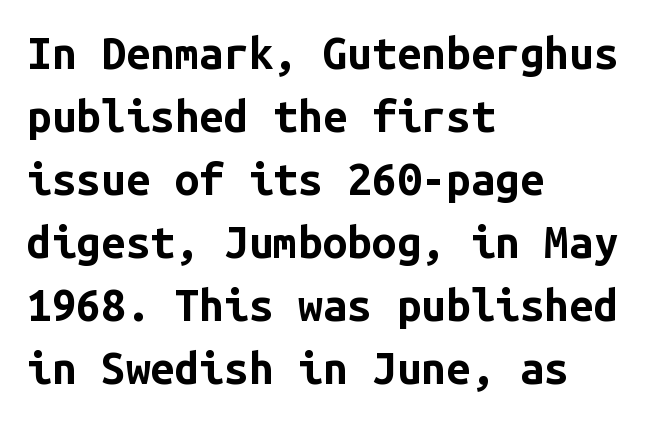
Q: Is the text bold? A: Yes.
Q: Is the text italic (slanted)? A: No, it is upright.
Q: Is the typeface a serif or a sans-serif typeface? A: Sans-serif.
Q: Is the text underlined? A: No.
Q: How is the paragraph aligned? A: Left-aligned.
Q: Is the spacing between letters normal or unusually wide? A: Normal.
Q: Is the spacing between lines tight, normal or loose? A: Normal.
Q: Width (condensed, normal, or wide)? A: Normal.
Q: Stroke contrast? A: Low.
Q: x-height? A: Medium.
Q: Monospaced? A: Yes.
